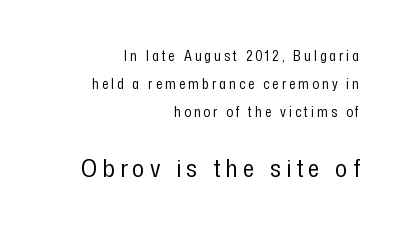
Q: Is the text bold? A: No.
Q: Is the text italic (slanted)? A: No, it is upright.
Q: Is the text underlined? A: No.
Q: How is the paragraph aligned? A: Right-aligned.
Q: Is the spacing between letters normal or unusually wide? A: Unusually wide.
Q: Is the spacing between lines tight, normal or loose? A: Loose.
Q: Which block of text is set in a larger size, the first (top) or the second (bottom)? A: The second (bottom) one.
